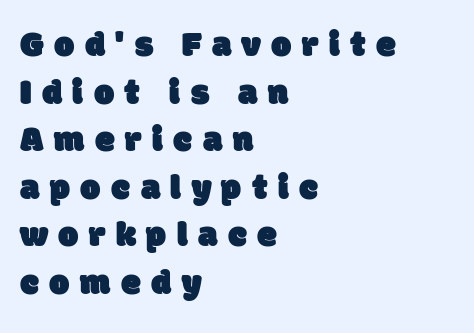
The compositor pushed each line to the left boundary. Quick note: interline space is typical. A bare baseline throughout the passage. These lines have a slow, spaced-out rhythm from letter to letter. A typesetter would call this proportional, since set widths differ per character. Look at the bottom of the vertical strokes: they stop flat, with no serifs.
